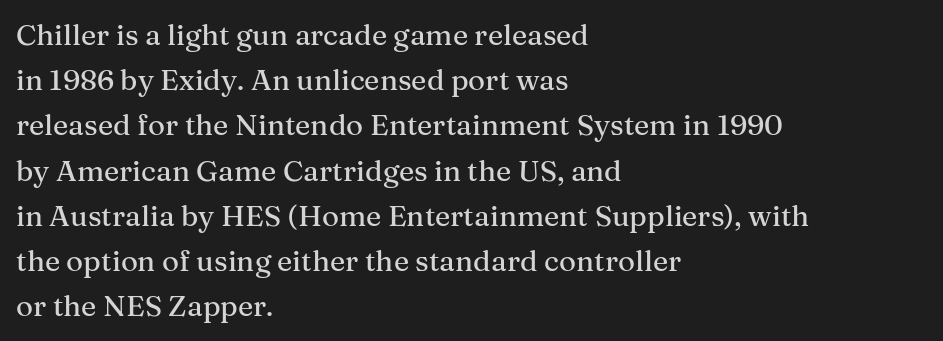
Q: Is the text italic (slanted)? A: No, it is upright.
Q: Is the typeface a serif or a sans-serif typeface? A: Serif.
Q: Is the text underlined? A: No.
Q: How is the paragraph aligned? A: Left-aligned.
Q: Is the spacing between letters normal or unusually wide? A: Normal.
Q: Is the spacing between lines tight, normal or loose? A: Normal.
Q: Width (condensed, normal, or wide)? A: Normal.
Q: Stroke contrast? A: Medium.
Q: x-height? A: Medium.
Q: Monospaced? A: No.
